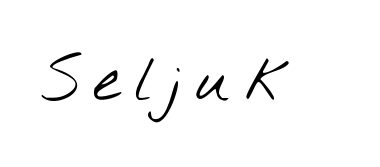
Weight: regular or lighter. Type without underlining. The face used here is proportionally spaced, like ordinary book or web type. Look at the bottom of the vertical strokes: they stop flat, with no serifs. Is the letter spacing exaggerated? Yes — the characters are pushed far apart.
